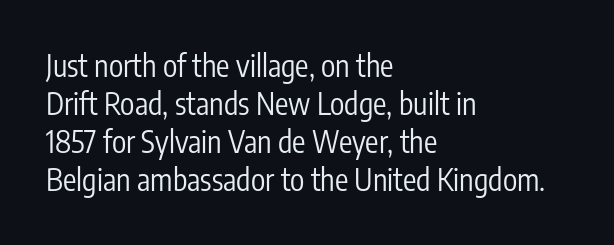
Q: Is the text bold? A: No.
Q: Is the text italic (slanted)? A: No, it is upright.
Q: Is the typeface a serif or a sans-serif typeface? A: Sans-serif.
Q: Is the text underlined? A: No.
Q: How is the paragraph aligned? A: Left-aligned.
Q: Is the spacing between letters normal or unusually wide? A: Normal.
Q: Is the spacing between lines tight, normal or loose? A: Normal.
Q: Width (condensed, normal, or wide)? A: Condensed.
Q: Stroke contrast? A: Low.
Q: x-height? A: Medium.
Q: Monospaced? A: No.
